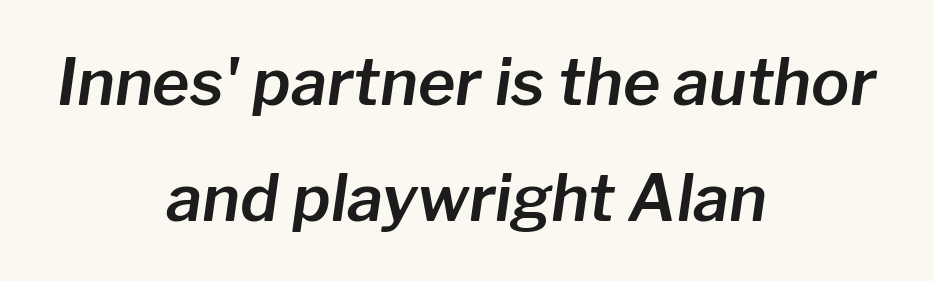
The image shows 64 px text type, italic (leaning right); set centered, line spacing 1.82x, normal letter spacing, not underlined; low stroke contrast and a medium x-height.
